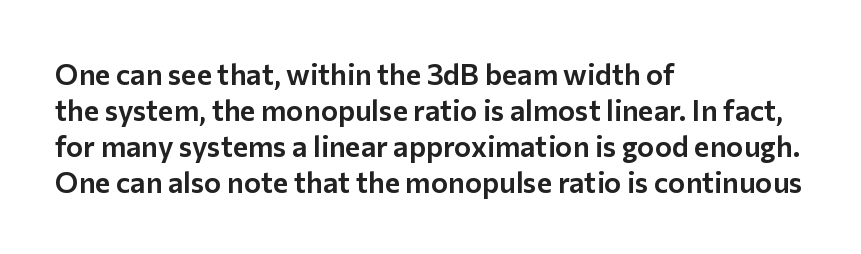
Q: Is the text italic (slanted)? A: No, it is upright.
Q: Is the typeface a serif or a sans-serif typeface? A: Sans-serif.
Q: Is the text underlined? A: No.
Q: How is the paragraph aligned? A: Left-aligned.
Q: Is the spacing between letters normal or unusually wide? A: Normal.
Q: Width (condensed, normal, or wide)? A: Normal.
Q: Stroke contrast? A: Low.
Q: x-height? A: Medium.
Q: Monospaced? A: No.
